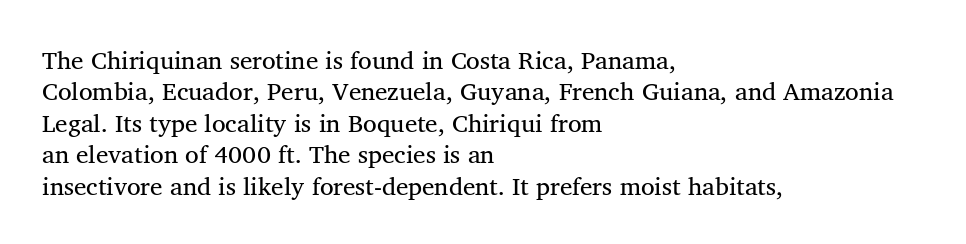
Q: Is the text italic (slanted)? A: No, it is upright.
Q: Is the text underlined? A: No.
Q: How is the paragraph aligned? A: Left-aligned.
Q: Is the spacing between letters normal or unusually wide? A: Normal.
Q: Is the spacing between lines tight, normal or loose? A: Normal.
